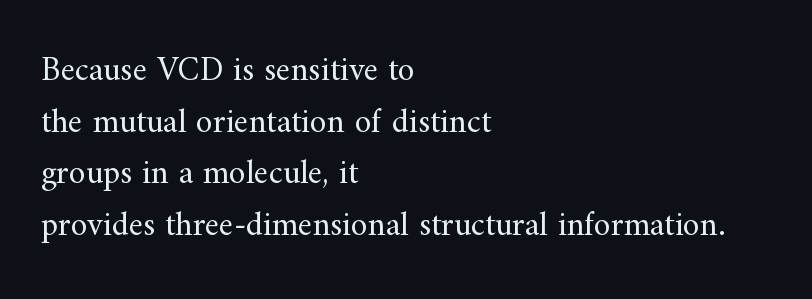
The image shows 34 px regular-weight serif type, upright; set left-aligned, normal line spacing (1.52x), normal letter spacing, not underlined; medium stroke contrast and a small x-height.
